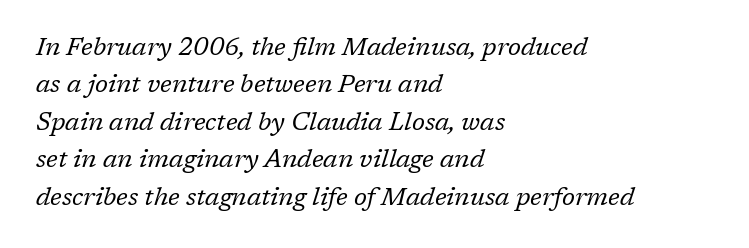
{"italic": "yes", "lean": "right", "slant_degrees": 17, "bold": "no", "underline": "no", "align": "left", "line_spacing": "normal", "line_spacing_ratio": 1.5, "letter_spacing": "normal", "letter_spacing_em": 0.0, "glyph_px": 25}
